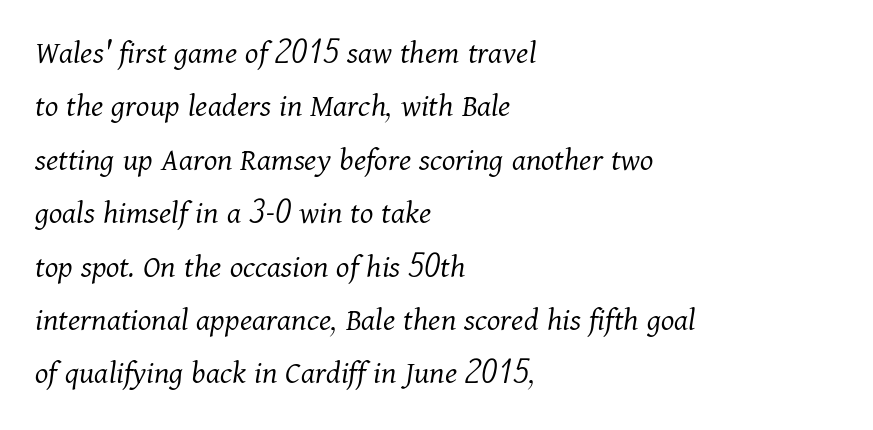
The baseline area is clear. These lines were composed using italics. The typeface has the unassuming heft of standard copy or less. One glance says typical: line gaps are just what's usual.
